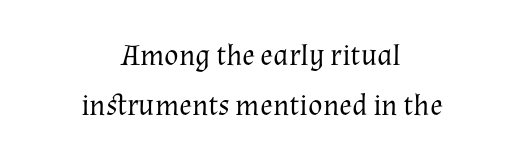
{"serif": "yes", "italic": "no", "bold": "no", "weight": "regular", "width": "normal", "stroke_contrast": "medium", "x_height": "medium", "monospaced": "no", "underline": "no", "align": "center", "line_spacing": "normal", "line_spacing_ratio": 1.66, "letter_spacing": "normal", "letter_spacing_em": 0.0, "glyph_px": 30}
